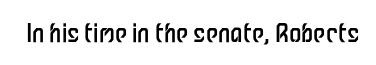
The image shows 25 px text type, upright; set normal letter spacing, not underlined.
